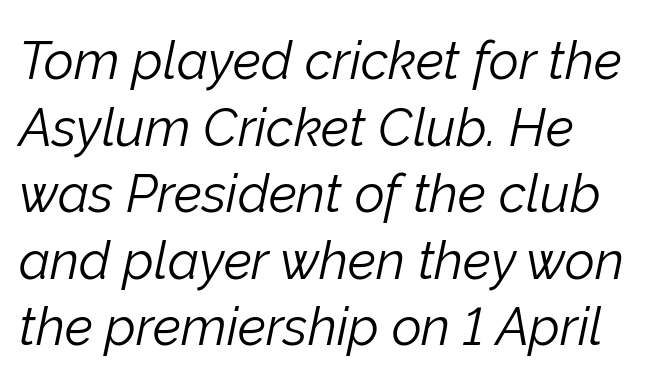
The image shows 52 px light type, italic (leaning right); set left-aligned, normal line spacing (1.28x), normal letter spacing, not underlined; low stroke contrast and a medium x-height.
